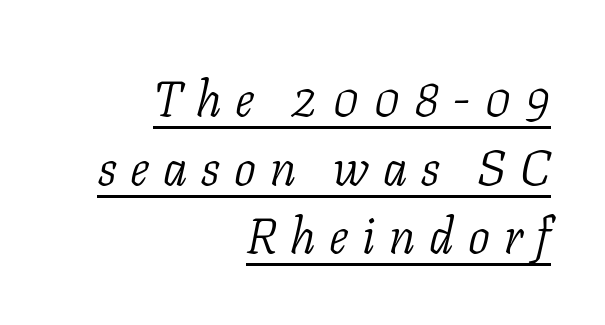
Q: Is the text bold? A: No.
Q: Is the text italic (slanted)? A: Yes, it leans right by about 11 degrees.
Q: Is the typeface a serif or a sans-serif typeface? A: Serif.
Q: Is the text underlined? A: Yes.
Q: How is the paragraph aligned? A: Right-aligned.
Q: Is the spacing between letters normal or unusually wide? A: Unusually wide.
Q: Is the spacing between lines tight, normal or loose? A: Normal.
Q: Width (condensed, normal, or wide)? A: Normal.
Q: Stroke contrast? A: Low.
Q: x-height? A: Medium.
Q: Monospaced? A: No.
